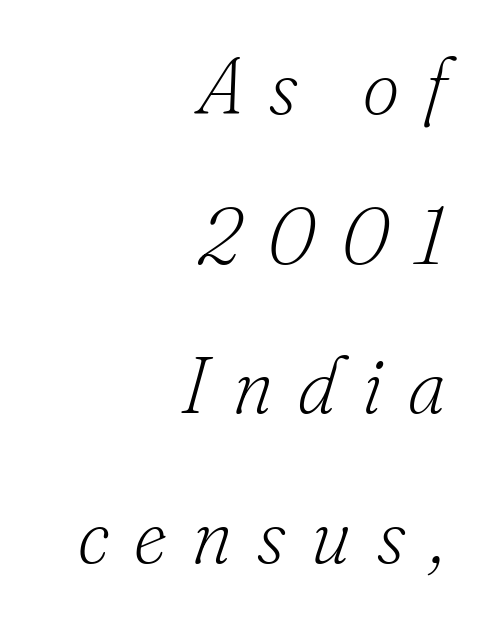
Q: Is the text bold? A: No.
Q: Is the text italic (slanted)? A: Yes, it leans right by about 16 degrees.
Q: Is the typeface a serif or a sans-serif typeface? A: Serif.
Q: Is the text underlined? A: No.
Q: How is the paragraph aligned? A: Right-aligned.
Q: Is the spacing between letters normal or unusually wide? A: Unusually wide.
Q: Width (condensed, normal, or wide)? A: Normal.
Q: Stroke contrast? A: Low.
Q: x-height? A: Small.
Q: Monospaced? A: No.
